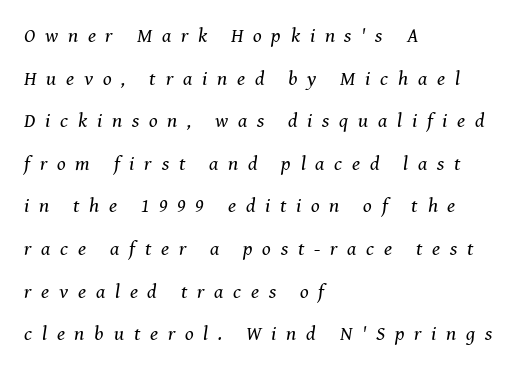
{"italic": "yes", "lean": "right", "slant_degrees": 8, "bold": "no", "underline": "no", "align": "left", "line_spacing": "loose", "line_spacing_ratio": 2.13, "letter_spacing": "wide", "letter_spacing_em": 0.49, "glyph_px": 20}
